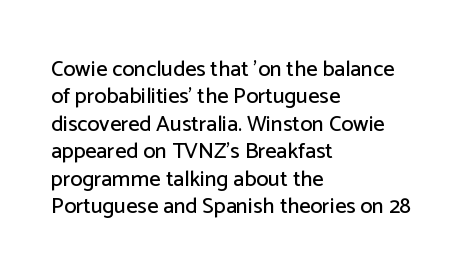
The image shows 22 px text type, upright; set left-aligned, normal line spacing (1.25x), normal letter spacing, not underlined.
